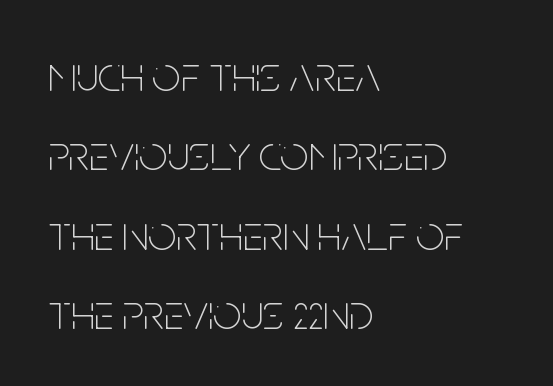
{"serif": "no", "italic": "no", "bold": "no", "weight": "thin", "width": "condensed", "stroke_contrast": "low", "x_height": "large", "monospaced": "no", "underline": "no", "align": "left", "line_spacing": "normal", "line_spacing_ratio": 1.59, "letter_spacing": "normal", "letter_spacing_em": 0.0, "glyph_px": 50}
